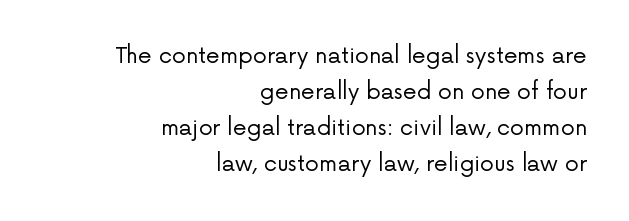
{"italic": "no", "bold": "no", "underline": "no", "align": "right", "line_spacing": "normal", "line_spacing_ratio": 1.64, "letter_spacing": "normal", "letter_spacing_em": 0.0, "glyph_px": 22}
